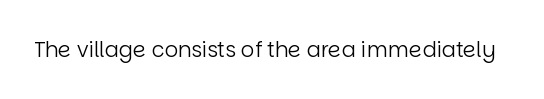
{"italic": "no", "bold": "no", "underline": "no", "letter_spacing": "normal", "letter_spacing_em": 0.0, "glyph_px": 21}
